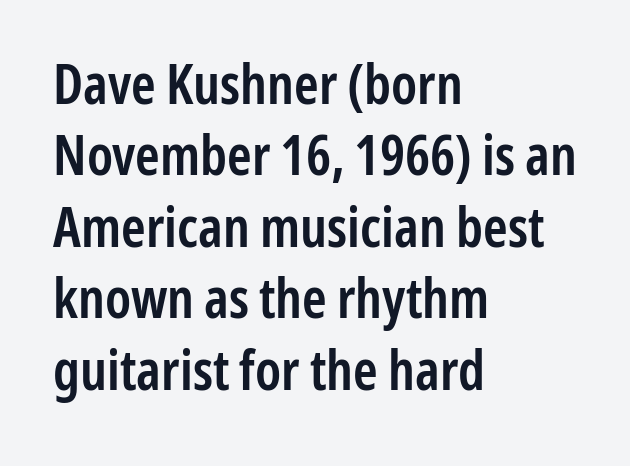
{"serif": "no", "italic": "no", "bold": "semi", "weight": "semibold", "width": "condensed", "stroke_contrast": "low", "x_height": "medium", "monospaced": "no", "underline": "no", "align": "left", "line_spacing": "normal", "line_spacing_ratio": 1.3, "letter_spacing": "normal", "letter_spacing_em": 0.0, "glyph_px": 55}
